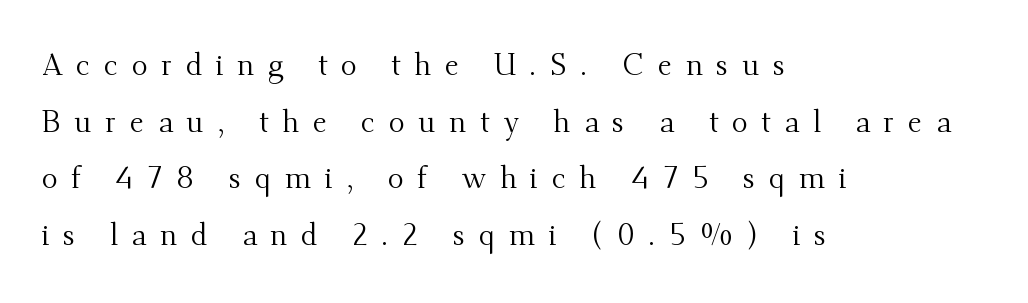
Q: Is the text bold? A: No.
Q: Is the text italic (slanted)? A: No, it is upright.
Q: Is the typeface a serif or a sans-serif typeface? A: Serif.
Q: Is the text underlined? A: No.
Q: How is the paragraph aligned? A: Left-aligned.
Q: Is the spacing between letters normal or unusually wide? A: Unusually wide.
Q: Width (condensed, normal, or wide)? A: Normal.
Q: Stroke contrast? A: Medium.
Q: x-height? A: Small.
Q: Monospaced? A: No.
